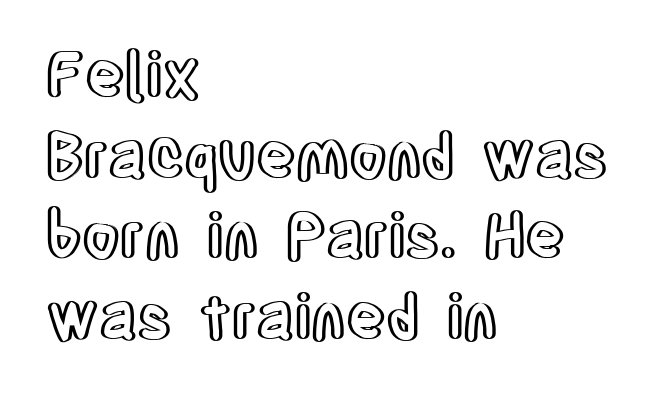
Only glyphs here, with clear space below each row. Quick note: interline space is typical. Which margin do the lines hug? The left one — the right edge is uneven. The lettering stays uniformly vertical, giving the passage a roman look.
